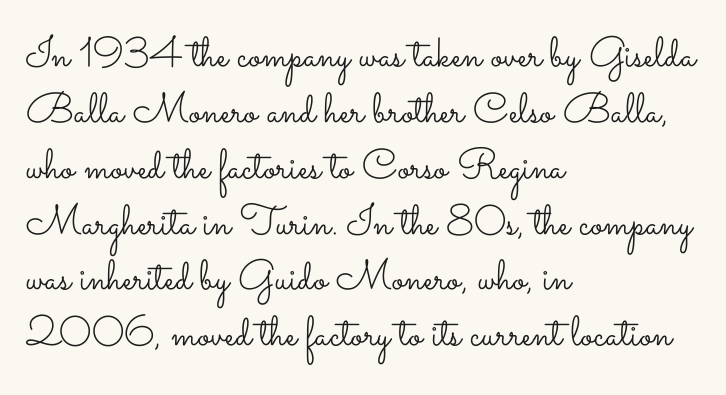
Q: Is the text bold? A: No.
Q: Is the text italic (slanted)? A: Yes.
Q: Is the text underlined? A: No.
Q: How is the paragraph aligned? A: Left-aligned.
Q: Is the spacing between letters normal or unusually wide? A: Normal.
Q: Is the spacing between lines tight, normal or loose? A: Normal.
Q: Width (condensed, normal, or wide)? A: Wide.
Q: Stroke contrast? A: Low.
Q: x-height? A: Small.
Q: Monospaced? A: No.
